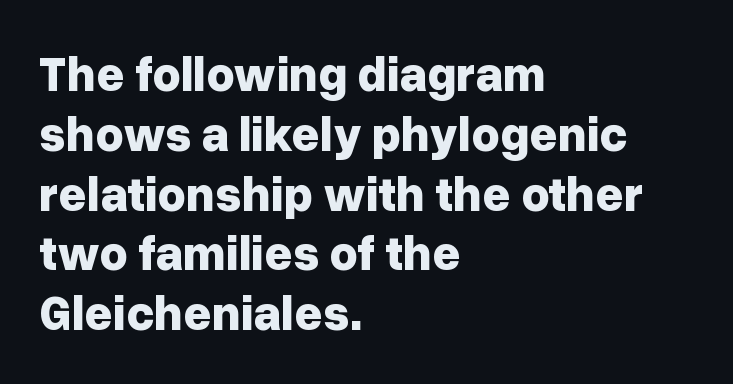
Q: Is the text bold? A: Yes.
Q: Is the text italic (slanted)? A: No, it is upright.
Q: Is the typeface a serif or a sans-serif typeface? A: Sans-serif.
Q: Is the text underlined? A: No.
Q: How is the paragraph aligned? A: Left-aligned.
Q: Is the spacing between letters normal or unusually wide? A: Normal.
Q: Width (condensed, normal, or wide)? A: Normal.
Q: Stroke contrast? A: Low.
Q: x-height? A: Medium.
Q: Monospaced? A: No.
